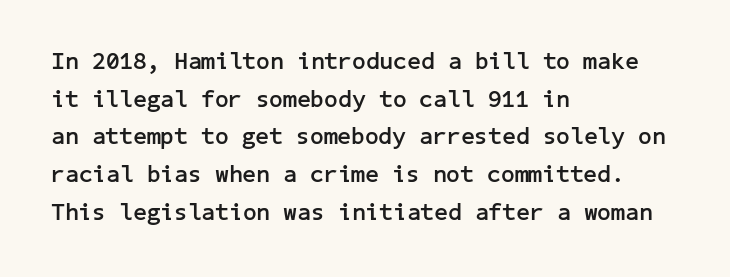
Q: Is the text bold? A: Yes.
Q: Is the text italic (slanted)? A: No, it is upright.
Q: Is the text underlined? A: No.
Q: How is the paragraph aligned? A: Left-aligned.
Q: Is the spacing between letters normal or unusually wide? A: Normal.
Q: Is the spacing between lines tight, normal or loose? A: Normal.
